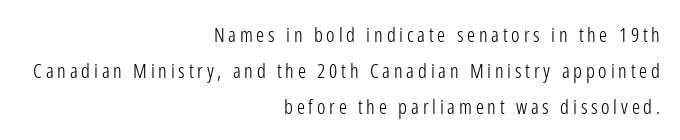
Q: Is the text bold? A: No.
Q: Is the text italic (slanted)? A: No, it is upright.
Q: Is the text underlined? A: No.
Q: How is the paragraph aligned? A: Right-aligned.
